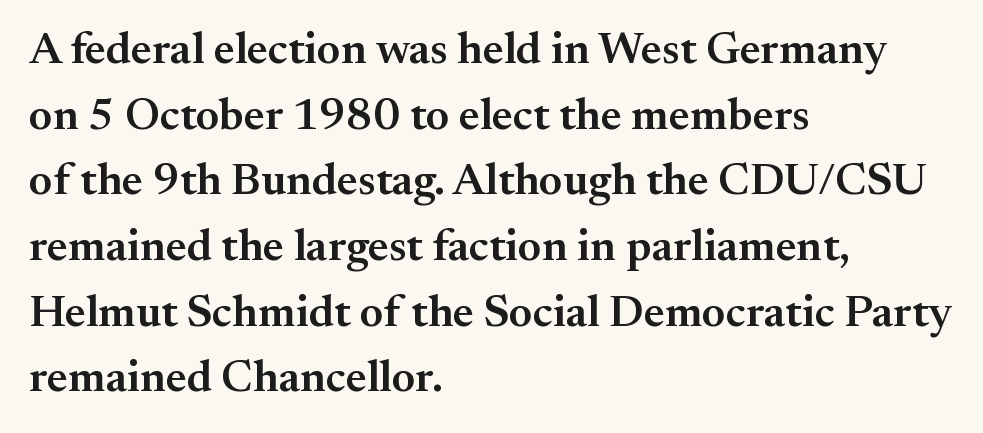
Q: Is the text bold? A: Semi-bold.
Q: Is the text italic (slanted)? A: No, it is upright.
Q: Is the typeface a serif or a sans-serif typeface? A: Serif.
Q: Is the text underlined? A: No.
Q: How is the paragraph aligned? A: Left-aligned.
Q: Is the spacing between letters normal or unusually wide? A: Normal.
Q: Is the spacing between lines tight, normal or loose? A: Normal.
Q: Width (condensed, normal, or wide)? A: Normal.
Q: Stroke contrast? A: Medium.
Q: x-height? A: Small.
Q: Monospaced? A: No.
